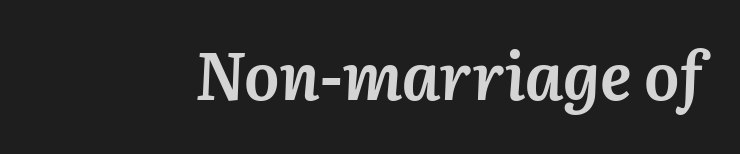
The image shows 66 px semibold type, italic (leaning right); set normal letter spacing, not underlined; medium stroke contrast and a medium x-height.
